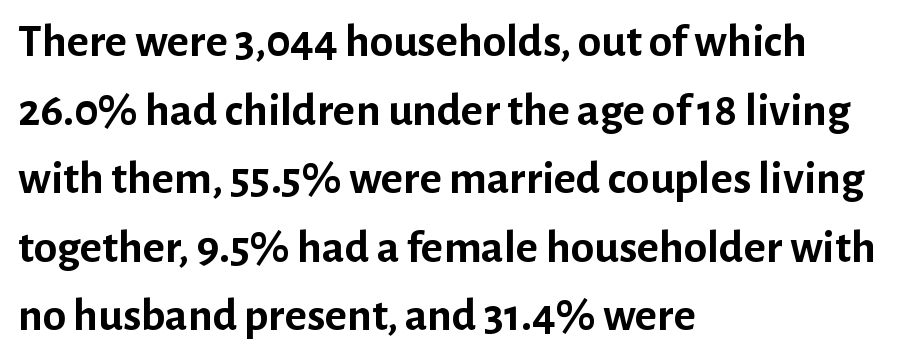
Q: Is the text bold? A: Yes.
Q: Is the text italic (slanted)? A: No, it is upright.
Q: Is the typeface a serif or a sans-serif typeface? A: Sans-serif.
Q: Is the text underlined? A: No.
Q: How is the paragraph aligned? A: Left-aligned.
Q: Is the spacing between letters normal or unusually wide? A: Normal.
Q: Is the spacing between lines tight, normal or loose? A: Normal.
Q: Width (condensed, normal, or wide)? A: Normal.
Q: Stroke contrast? A: Low.
Q: x-height? A: Medium.
Q: Monospaced? A: No.
